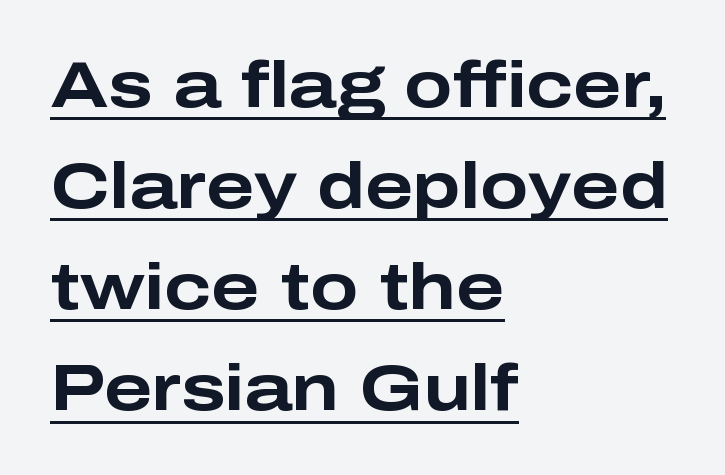
A typesetter would call this zero additional tracking. The ragged edge is on the right, which tells us the setting is flush left. Is this a fixed-width face? No — the glyphs have proportional, varying widths. The face used here has the dense, thick strokes of a bold. A normal amount of white space separates one row of letters from the next. If you drew a line through each stem, it would be perfectly vertical.
